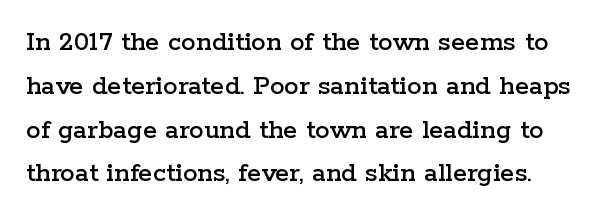
The image shows 29 px wide serif type, upright; set normal line spacing (1.51x), normal letter spacing, not underlined; low stroke contrast and a medium x-height.
